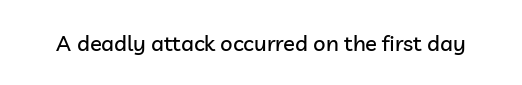
Tall strokes in this sample are plumb rather than angled. Short note: letters normally spaced. Lines of text with bare space underneath.
